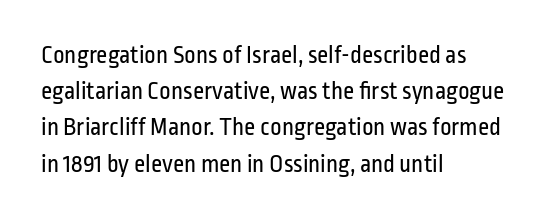
{"italic": "no", "bold": "no", "underline": "no", "align": "left", "line_spacing": "normal", "line_spacing_ratio": 1.45, "letter_spacing": "normal", "letter_spacing_em": 0.0, "glyph_px": 25}
